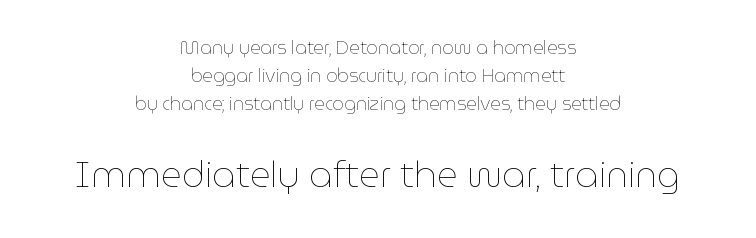
Q: Is the text bold? A: No.
Q: Is the text italic (slanted)? A: No, it is upright.
Q: Is the text underlined? A: No.
Q: How is the paragraph aligned? A: Centered.
Q: Is the spacing between letters normal or unusually wide? A: Normal.
Q: Is the spacing between lines tight, normal or loose? A: Normal.
Q: Which block of text is set in a larger size, the first (top) or the second (bottom)? A: The second (bottom) one.
Q: Width (condensed, normal, or wide)? A: Normal.
Q: Stroke contrast? A: Low.
Q: x-height? A: Medium.
Q: Monospaced? A: No.
